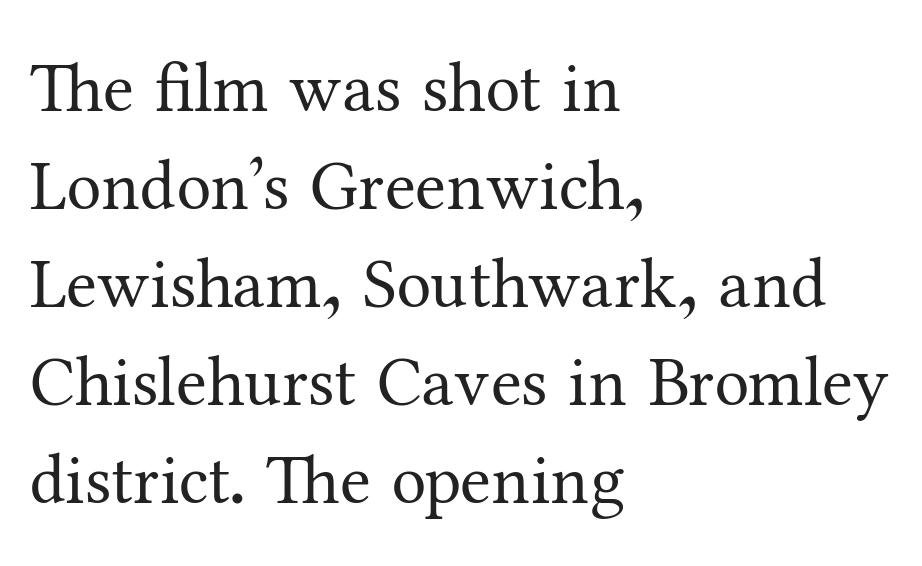
Q: Is the text bold? A: No.
Q: Is the text italic (slanted)? A: No, it is upright.
Q: Is the typeface a serif or a sans-serif typeface? A: Serif.
Q: Is the text underlined? A: No.
Q: How is the paragraph aligned? A: Left-aligned.
Q: Is the spacing between letters normal or unusually wide? A: Normal.
Q: Is the spacing between lines tight, normal or loose? A: Normal.
Q: Width (condensed, normal, or wide)? A: Normal.
Q: Stroke contrast? A: Medium.
Q: x-height? A: Medium.
Q: Monospaced? A: No.
